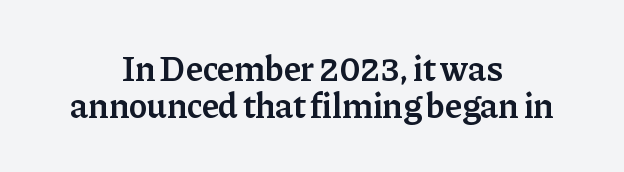
The image shows 35 px semibold serif type, upright; set centered, tight line spacing (1.06x), normal letter spacing, not underlined; low stroke contrast and a medium x-height.
